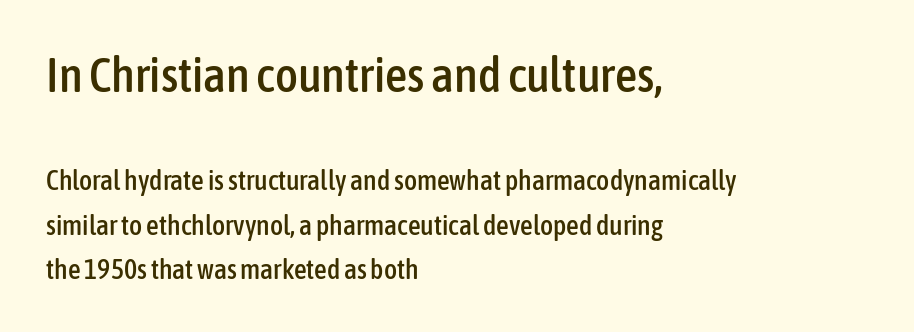
The image shows 49 px condensed sans-serif type, upright; set left-aligned, normal line spacing (1.59x), normal letter spacing, not underlined; the first (top) block is 1.75x larger; low stroke contrast and a medium x-height.
